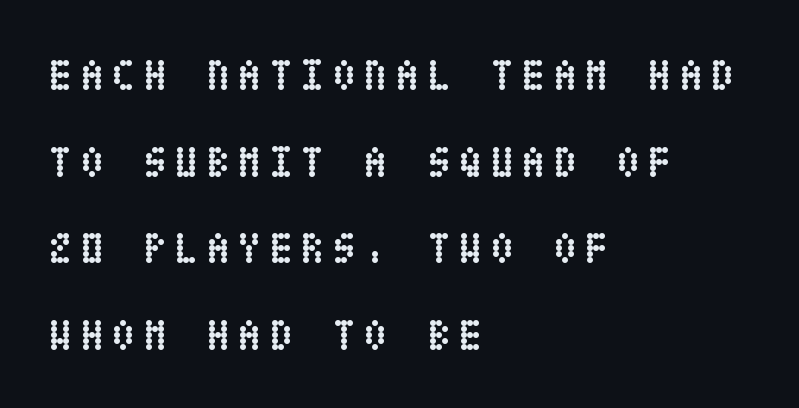
The image shows 44 px semibold, condensed type, upright; set left-aligned, loose line spacing (1.97x), not underlined; low stroke contrast and a large x-height.
